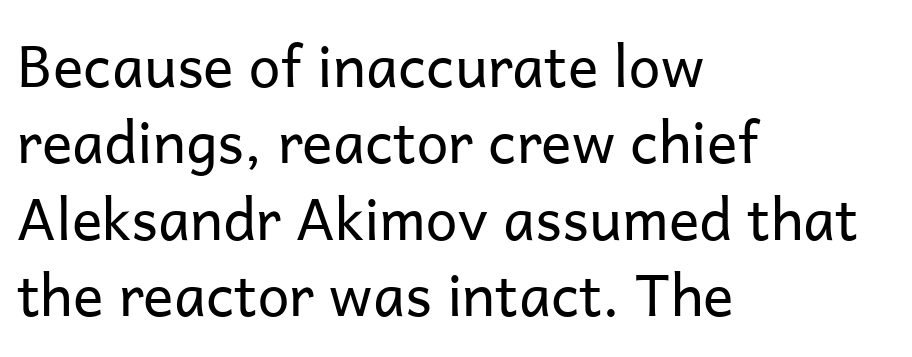
{"serif": "no", "italic": "no", "bold": "no", "weight": "regular", "width": "normal", "stroke_contrast": "low", "x_height": "medium", "monospaced": "no", "underline": "no", "align": "left", "line_spacing": "normal", "line_spacing_ratio": 1.34, "letter_spacing": "normal", "letter_spacing_em": 0.0, "glyph_px": 57}
